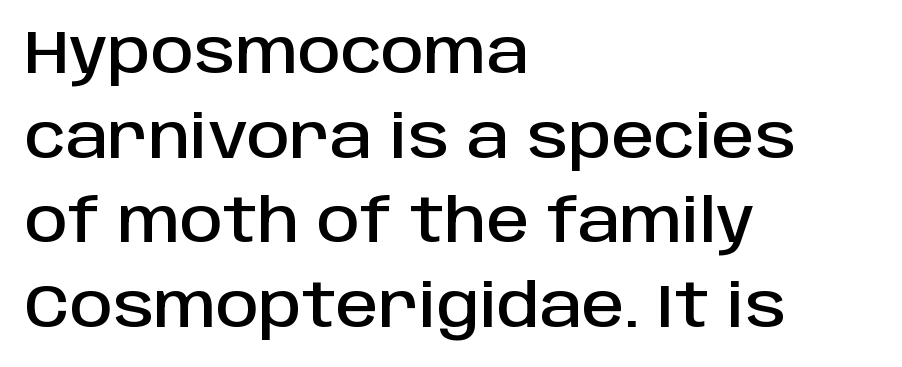
Q: Is the text italic (slanted)? A: No, it is upright.
Q: Is the typeface a serif or a sans-serif typeface? A: Sans-serif.
Q: Is the text underlined? A: No.
Q: How is the paragraph aligned? A: Left-aligned.
Q: Is the spacing between letters normal or unusually wide? A: Normal.
Q: Is the spacing between lines tight, normal or loose? A: Normal.
Q: Width (condensed, normal, or wide)? A: Normal.
Q: Stroke contrast? A: Low.
Q: x-height? A: Large.
Q: Monospaced? A: No.
